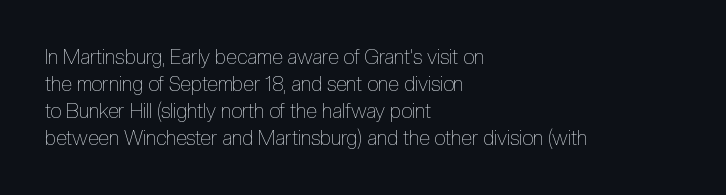
The image shows 20 px text type, upright; set left-aligned, normal line spacing (1.35x), normal letter spacing, not underlined.
